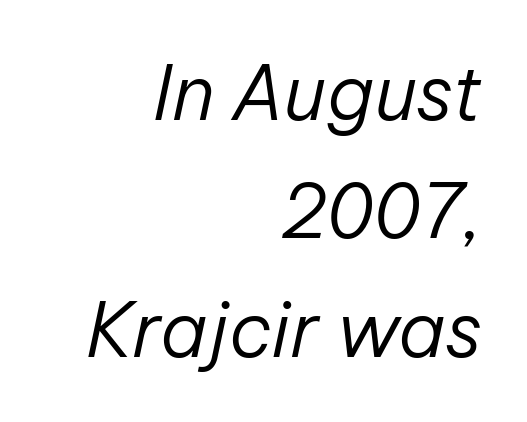
The leading is moderate, giving the passage an even texture. The face looks like a standard text weight, possibly lighter. Think of a printed novel: that variable character pitch is what you see here. Is the letter spacing exaggerated? No — it looks like the ordinary default. The specimen omits any rule beneath the text block's lines. When letters slant like this, we call the style italic.
